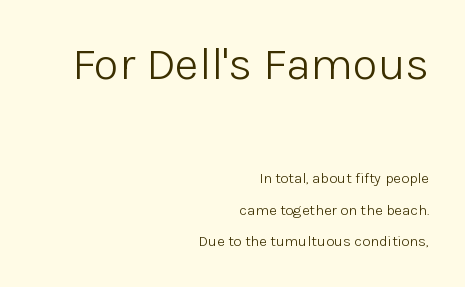
The image shows 46 px light sans-serif type, upright; set right-aligned, loose line spacing (2.1x), normal letter spacing, not underlined; the first (top) block is 3.07x larger; low stroke contrast and a medium x-height.
